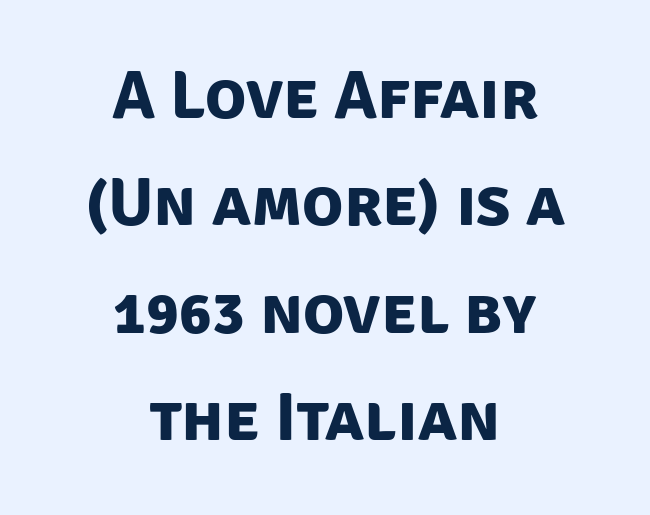
A sans-serif font was chosen for this passage. What weight is shown? A full bold with thick strokes. The passage shown stacks its lines at a standard gap. The letters advance in unequal steps, a hallmark of proportional type.
